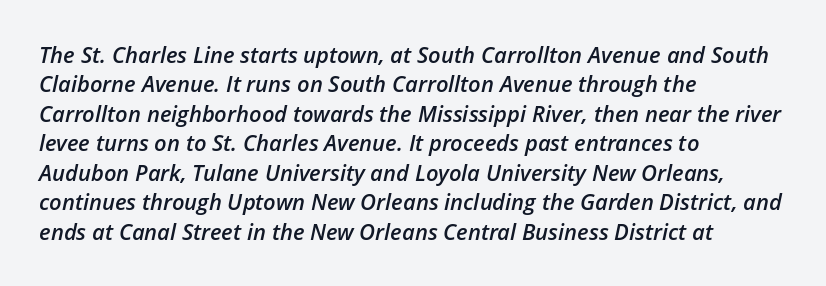
{"italic": "yes", "lean": "right", "slant_degrees": 12, "bold": "semi", "underline": "no", "align": "left", "line_spacing": "normal", "line_spacing_ratio": 1.34, "letter_spacing": "normal", "letter_spacing_em": 0.0, "glyph_px": 22}
